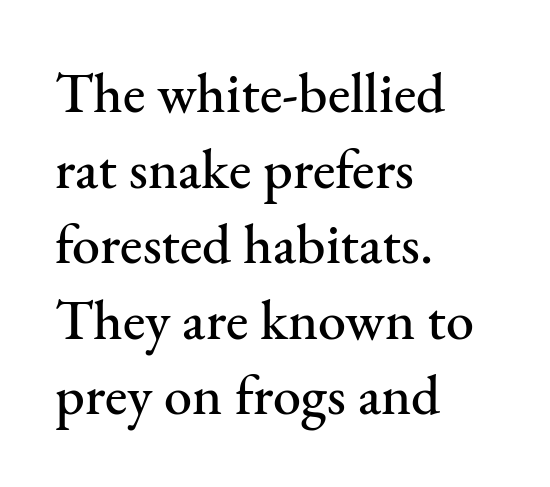
{"serif": "yes", "italic": "no", "width": "normal", "stroke_contrast": "medium", "x_height": "small", "monospaced": "no", "underline": "no", "align": "left", "line_spacing": "normal", "line_spacing_ratio": 1.35, "letter_spacing": "normal", "letter_spacing_em": 0.0, "glyph_px": 56}
